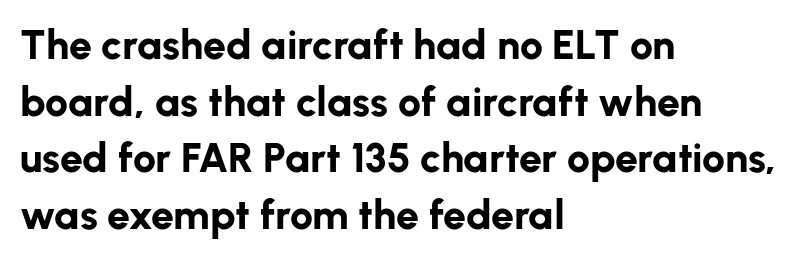
Q: Is the text bold? A: Yes.
Q: Is the text italic (slanted)? A: No, it is upright.
Q: Is the typeface a serif or a sans-serif typeface? A: Sans-serif.
Q: Is the text underlined? A: No.
Q: How is the paragraph aligned? A: Left-aligned.
Q: Is the spacing between letters normal or unusually wide? A: Normal.
Q: Is the spacing between lines tight, normal or loose? A: Normal.
Q: Width (condensed, normal, or wide)? A: Normal.
Q: Stroke contrast? A: Low.
Q: x-height? A: Medium.
Q: Monospaced? A: No.
